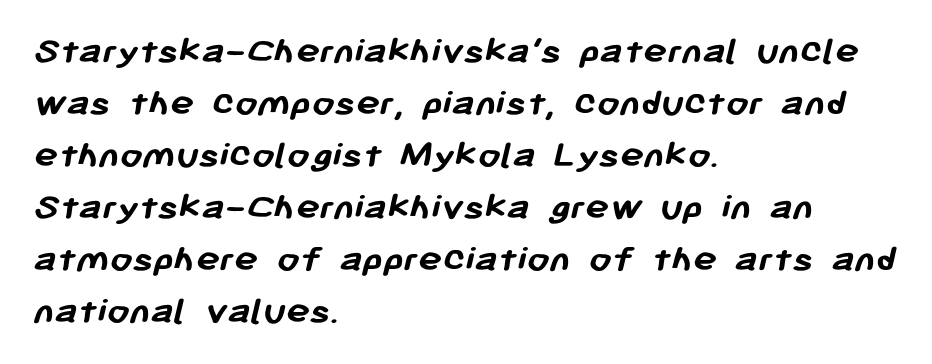
Quick note: interline space is typical. The string is rendered with underlining switched off. Compared with an ordinary text face, these strokes are far heavier — a full bold. Casual observation: everything's shoved over to the left.
